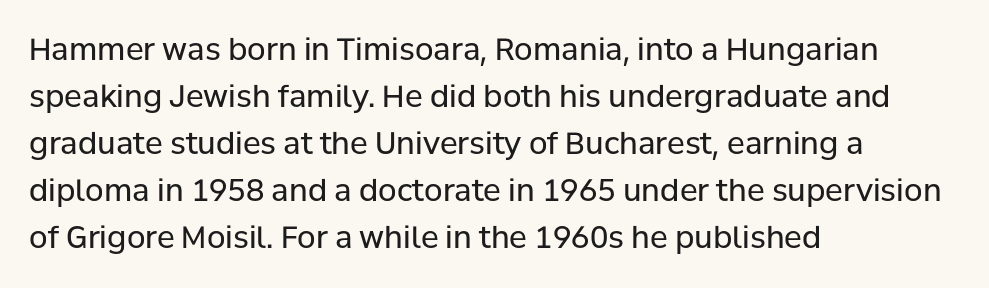
{"serif": "no", "italic": "no", "bold": "no", "weight": "regular", "width": "normal", "stroke_contrast": "low", "x_height": "medium", "monospaced": "no", "underline": "no", "align": "left", "line_spacing": "normal", "line_spacing_ratio": 1.57, "letter_spacing": "normal", "letter_spacing_em": 0.0, "glyph_px": 30}
